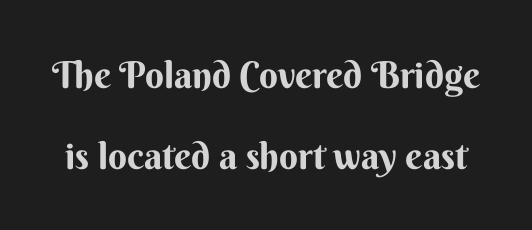
The image shows 37 px sans-serif type, upright; set loose line spacing (2.18x), normal letter spacing, not underlined; medium stroke contrast and a small x-height.
